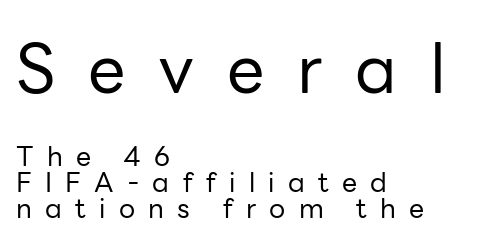
Characters follow at a spacing far wider than the type designer built in. Heft: none added — not bold. You could not count columns in this text — the font is proportionally spaced. Look at the bottom of the vertical strokes: they stop flat, with no serifs.
